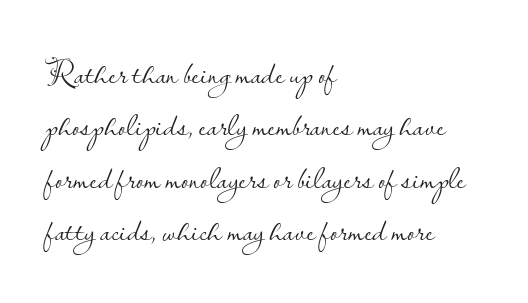
Q: Is the text bold? A: No.
Q: Is the text italic (slanted)? A: Yes.
Q: Is the typeface a serif or a sans-serif typeface? A: Sans-serif.
Q: Is the text underlined? A: No.
Q: How is the paragraph aligned? A: Left-aligned.
Q: Is the spacing between letters normal or unusually wide? A: Normal.
Q: Is the spacing between lines tight, normal or loose? A: Normal.
Q: Width (condensed, normal, or wide)? A: Normal.
Q: Stroke contrast? A: Low.
Q: x-height? A: Small.
Q: Monospaced? A: No.
